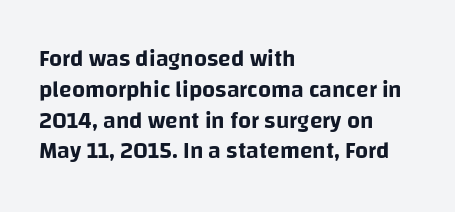
The glyphs are unaccompanied by any horizontal stroke below them. Quick note: not italic, upright. Each word holds together tightly as a unit, with standard inter-letter gaps. The paragraph shown leans on its left margin. Does the leading feel generous? No, just average.
